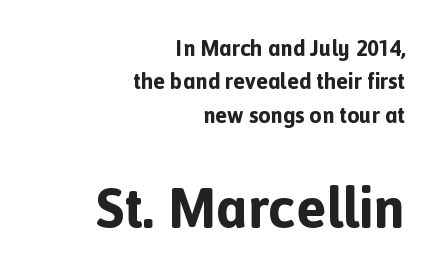
{"serif": "no", "italic": "no", "bold": "yes", "weight": "bold", "width": "normal", "x_height": "medium", "monospaced": "no", "underline": "no", "align": "right", "line_spacing": "normal", "line_spacing_ratio": 1.52, "letter_spacing": "normal", "letter_spacing_em": 0.0, "larger_block": "second", "size_ratio": 2.55, "glyph_px": 56}
